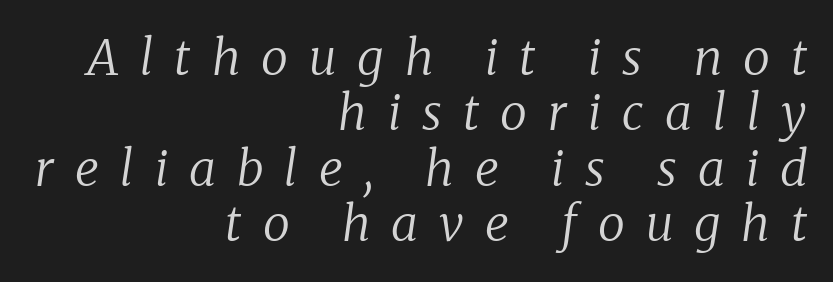
{"serif": "yes", "italic": "yes", "lean": "right", "slant_degrees": 8, "bold": "no", "weight": "regular", "width": "normal", "stroke_contrast": "low", "x_height": "medium", "monospaced": "no", "underline": "no", "align": "right", "line_spacing": "tight", "line_spacing_ratio": 1.13, "letter_spacing": "wide", "letter_spacing_em": 0.43, "glyph_px": 49}
